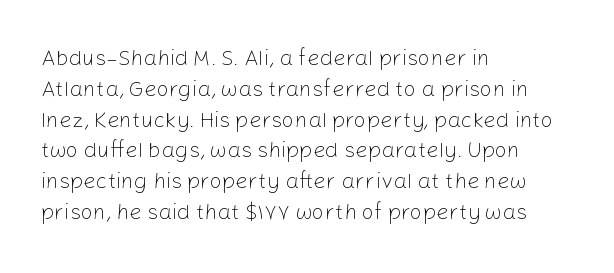
The image shows 22 px text type, upright; set left-aligned, normal line spacing (1.4x), normal letter spacing, not underlined.
